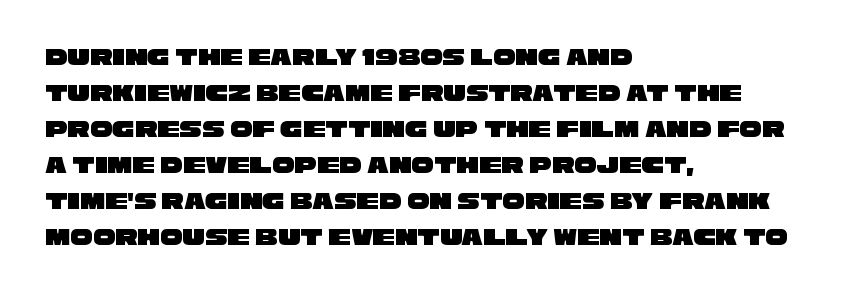
The image shows 25 px text type; set left-aligned, normal line spacing (1.44x), normal letter spacing, not underlined.
